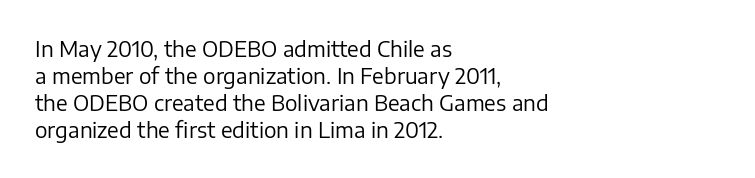
{"italic": "no", "bold": "no", "underline": "no", "align": "left", "line_spacing": "normal", "line_spacing_ratio": 1.28, "letter_spacing": "normal", "letter_spacing_em": 0.0, "glyph_px": 21}
